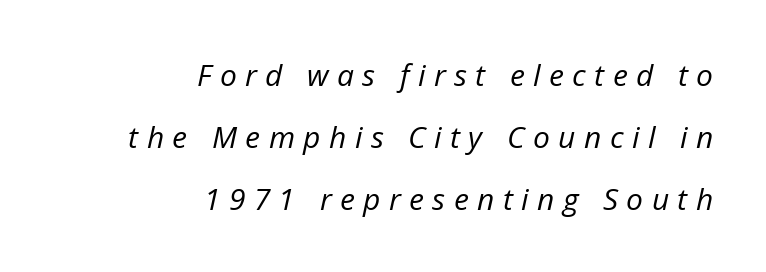
Looking at the ascenders, they clearly lean. A typesetter would call this leading open, well beyond the default. The foot of each line stays bare and open. The face used here is proportionally spaced, like ordinary book or web type. There is plenty of visible air inserted between adjacent glyphs.
